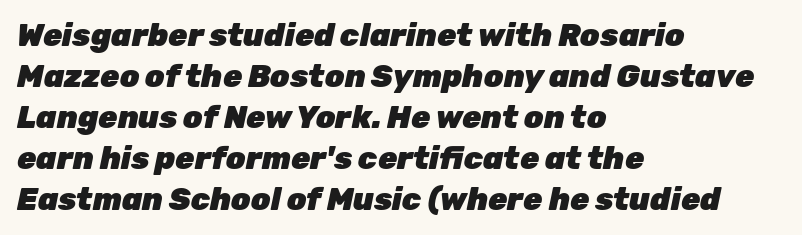
Heavy, bold letterforms. Spacing verdict: proportional, widths tailored to each character. The typesetter chose a ragged-right arrangement here. Clear beneath every line of the passage. Here the glyphs are tracked normally, forming tight word shapes. Yep, that's italic — everything's leaning.
